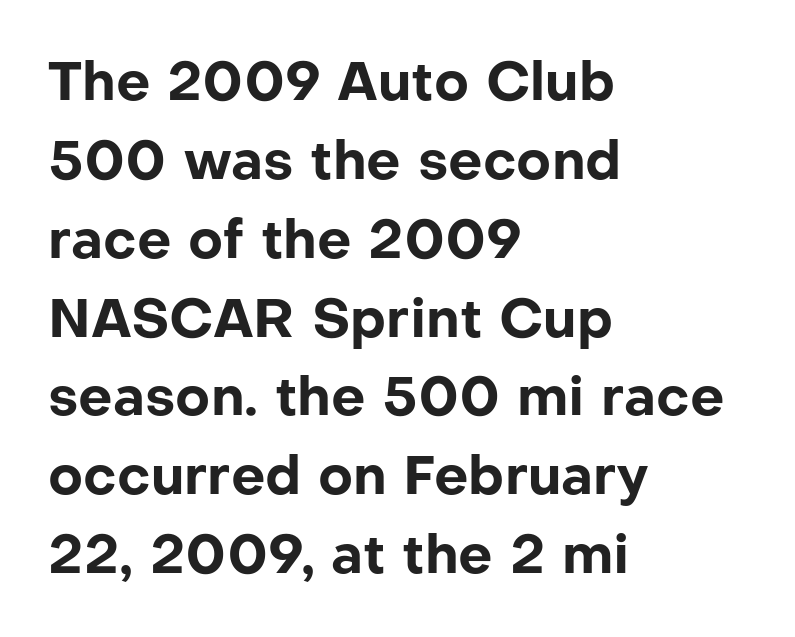
Q: Is the text bold? A: Yes.
Q: Is the text italic (slanted)? A: No, it is upright.
Q: Is the typeface a serif or a sans-serif typeface? A: Sans-serif.
Q: Is the text underlined? A: No.
Q: How is the paragraph aligned? A: Left-aligned.
Q: Is the spacing between letters normal or unusually wide? A: Normal.
Q: Is the spacing between lines tight, normal or loose? A: Normal.
Q: Width (condensed, normal, or wide)? A: Normal.
Q: Stroke contrast? A: Low.
Q: x-height? A: Medium.
Q: Monospaced? A: No.
